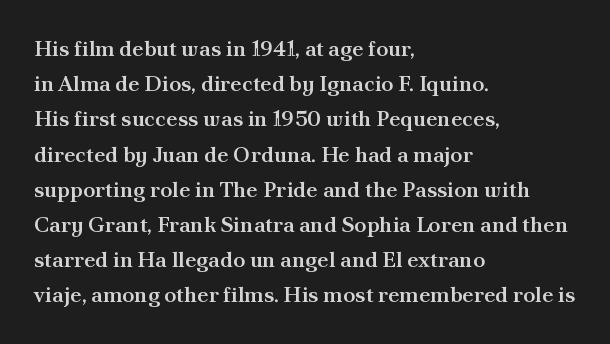
{"italic": "no", "bold": "semi", "underline": "no", "align": "left", "line_spacing": "normal", "line_spacing_ratio": 1.6, "letter_spacing": "normal", "letter_spacing_em": 0.0, "glyph_px": 22}
